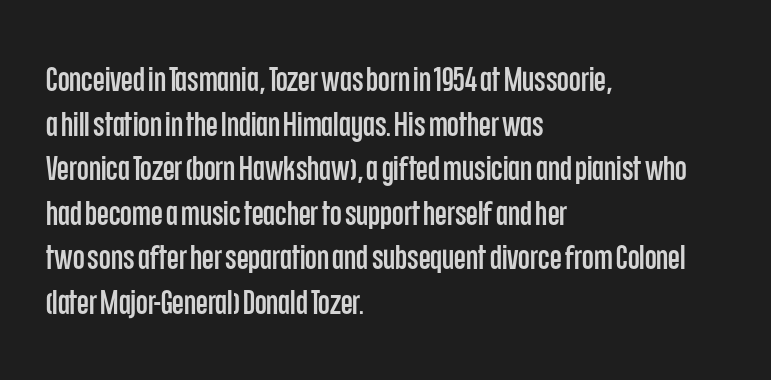
Students, observe: this is what conventionally led text looks like. Proportional: the letters do not fall into vertical columns. What kind of face is this? One without serifs — a sans. A classic flush-left, rag-right setting is used for this passage. Unmarked baselines from the first word to the last. Is the letter spacing exaggerated? No — it looks like the ordinary default.
